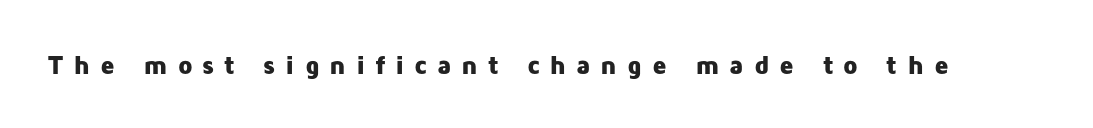
The passage shown is emphatically bold. You could only call the tracking loose — the letters float apart. Unmarked baselines from the first word to the last. In terms of posture, this sample is upright.
